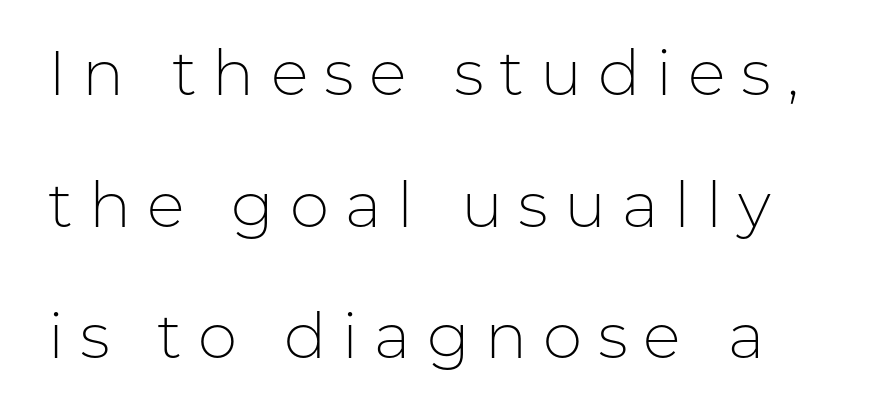
The image shows 63 px light sans-serif type, upright; set loose line spacing (2.09x), unusually wide letter spacing (+0.25 em), not underlined; low stroke contrast and a medium x-height.
